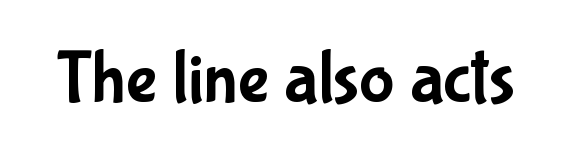
The characters display no serif detailing; their extremities are plain. Tracking here is standard; glyphs follow each other at the usual distance. The letters stand upright; this is a roman face. Looks like regular typesetting: each glyph gets only the width it needs.
